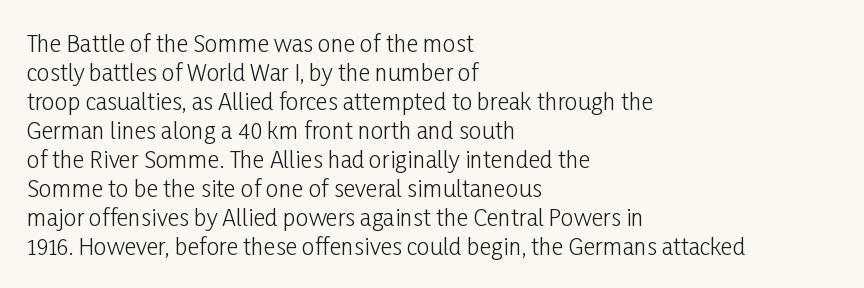
{"italic": "no", "bold": "no", "underline": "no", "align": "left", "line_spacing": "normal", "line_spacing_ratio": 1.26, "letter_spacing": "normal", "letter_spacing_em": 0.0, "glyph_px": 23}
